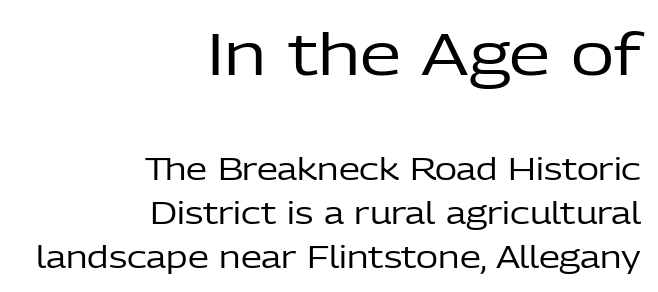
The image shows 59 px regular-weight sans-serif type, upright; set right-aligned, normal line spacing (1.46x), normal letter spacing, not underlined; the first (top) block is 1.97x larger; low stroke contrast and a medium x-height.
